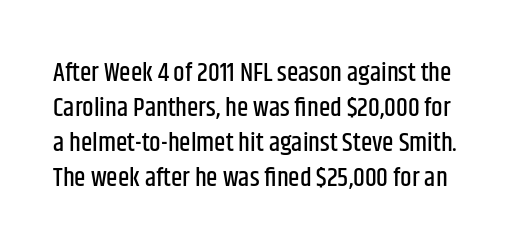
The image shows 26 px text type, upright; set normal line spacing (1.34x), normal letter spacing, not underlined.
